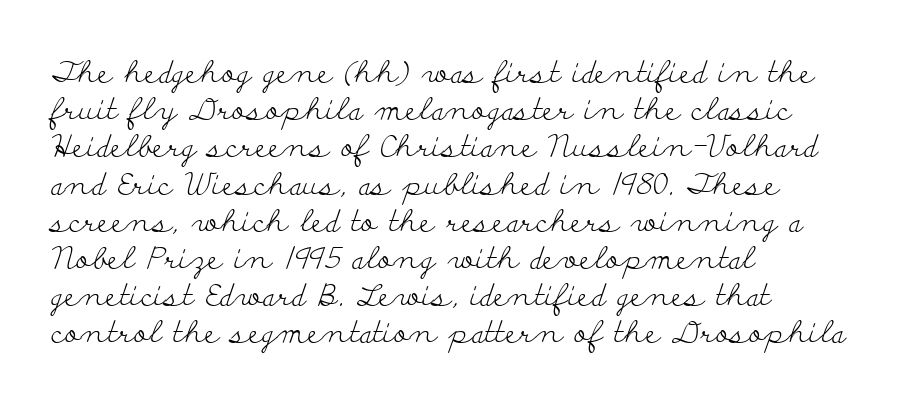
Q: Is the text bold? A: No.
Q: Is the text italic (slanted)? A: Yes.
Q: Is the typeface a serif or a sans-serif typeface? A: Serif.
Q: Is the text underlined? A: No.
Q: How is the paragraph aligned? A: Left-aligned.
Q: Is the spacing between letters normal or unusually wide? A: Normal.
Q: Width (condensed, normal, or wide)? A: Wide.
Q: Stroke contrast? A: Low.
Q: x-height? A: Small.
Q: Monospaced? A: No.
